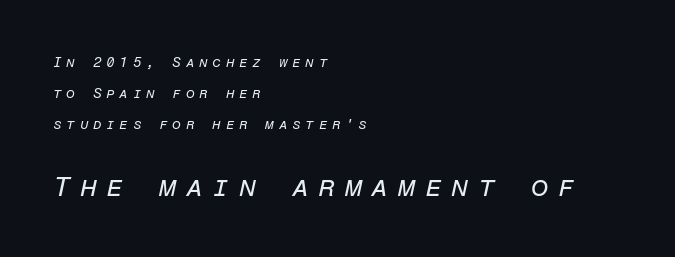
The image shows 28 px regular-weight type, italic (leaning right), monospaced; set left-aligned, loose line spacing (2.23x), unusually wide letter spacing (+0.33 em), not underlined; the second (bottom) block is 2.0x larger; low stroke contrast and a medium x-height.
